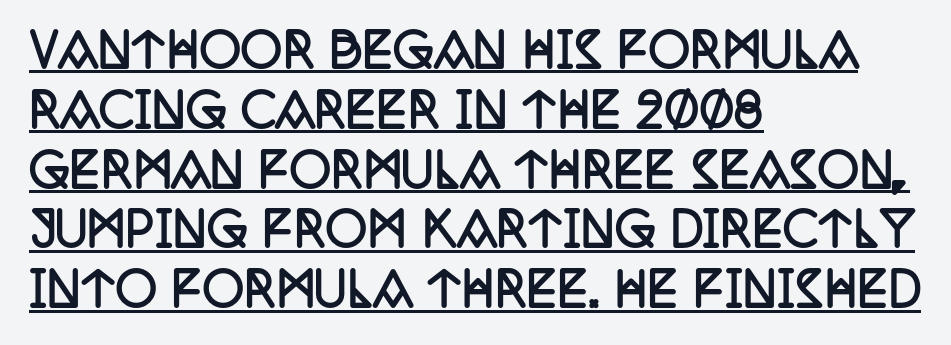
{"serif": "yes", "italic": "no", "bold": "yes", "weight": "semibold", "width": "condensed", "stroke_contrast": "low", "x_height": "large", "monospaced": "no", "underline": "yes", "align": "left", "line_spacing": "normal", "line_spacing_ratio": 1.3, "letter_spacing": "normal", "letter_spacing_em": 0.0, "glyph_px": 46}
